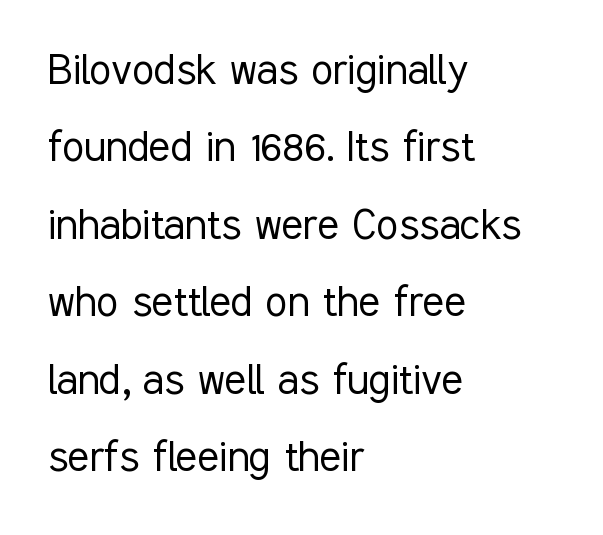
The letters advance in unequal steps, a hallmark of proportional type. Every stem runs plumb, perpendicular to the baseline. Each stroke keeps to a modest, everyday thickness or less. Type without underlining.
